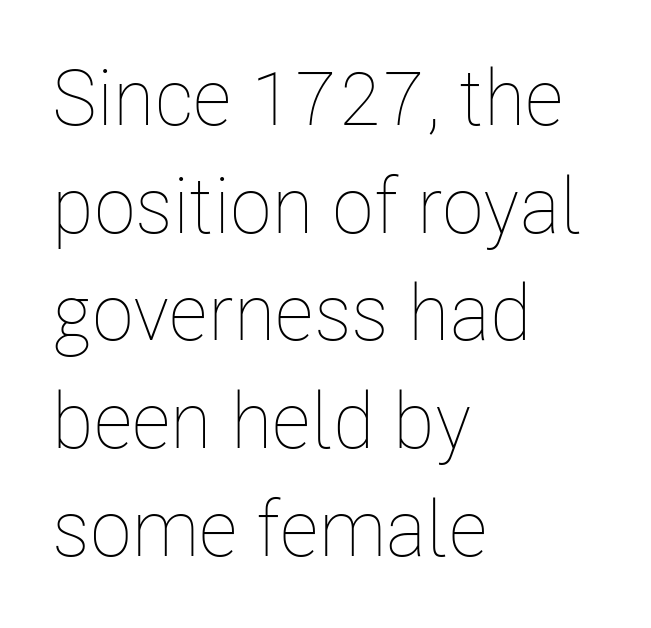
The image shows 78 px thin, condensed type, upright; set left-aligned, normal line spacing (1.38x), normal letter spacing, not underlined; low stroke contrast and a medium x-height.
